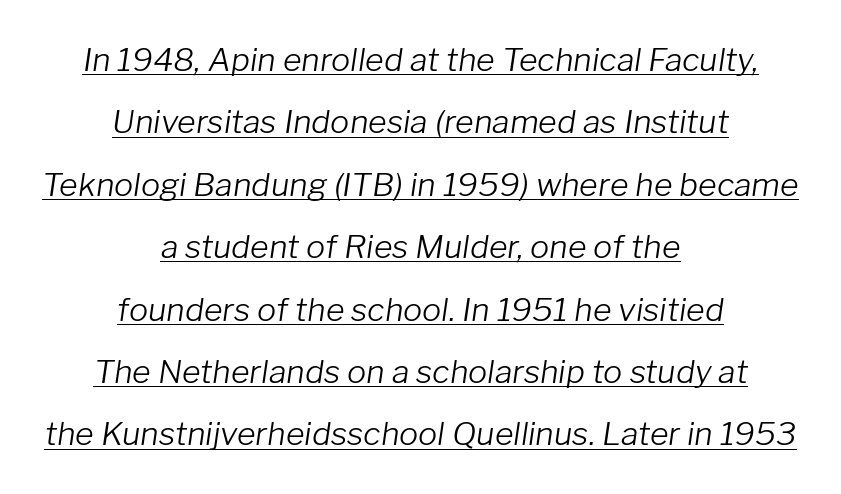
Here the designer chose a conventional face with non-uniform glyph widths. Designer's note — italics engaged. Is the stroke heavy? The answer is a plain regular-or-lighter. Line spacing here is loose. Every word sits above its own underline.
